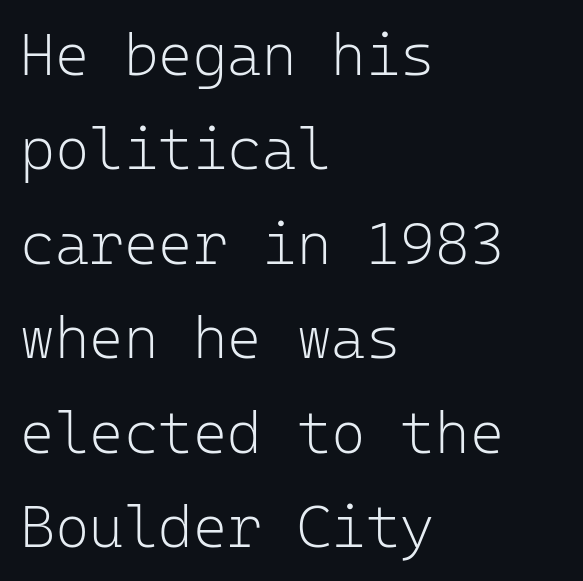
The characters are drawn with everyday or finer stroke widths. Check the space under the baseline: it is left empty. Line spacing here is normal. Typographically, this falls in the sans-serif category. Line beginnings align vertically; line endings do not.
